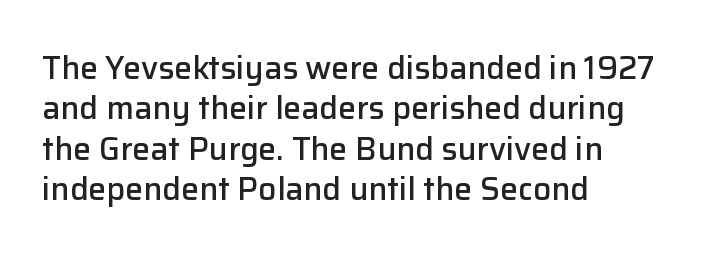
{"serif": "no", "italic": "no", "bold": "semi", "weight": "semibold", "width": "normal", "stroke_contrast": "low", "x_height": "medium", "monospaced": "no", "underline": "no", "align": "left", "line_spacing": "normal", "line_spacing_ratio": 1.26, "letter_spacing": "normal", "letter_spacing_em": 0.0, "glyph_px": 32}
